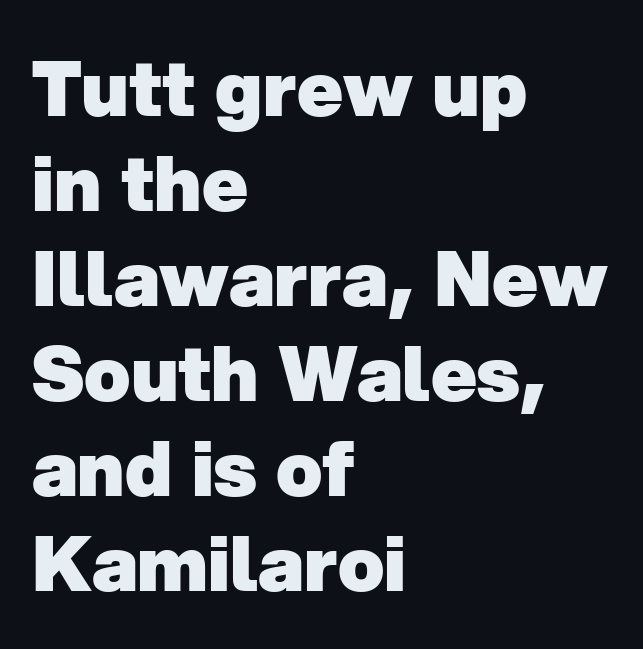
{"serif": "no", "bold": "yes", "weight": "heavy", "width": "normal", "stroke_contrast": "low", "x_height": "medium", "monospaced": "no", "underline": "no", "align": "left", "line_spacing": "normal", "line_spacing_ratio": 1.25, "letter_spacing": "normal", "letter_spacing_em": 0.0, "glyph_px": 76}
